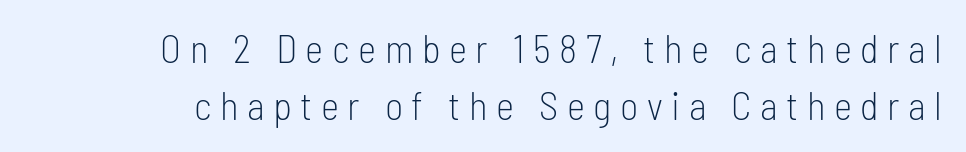
This rendering widens character spacing well past its baseline value. Regular leading. Proportional: the letters do not fall into vertical columns. Is this a heavy cut? Hardly; it is regular or lighter.
